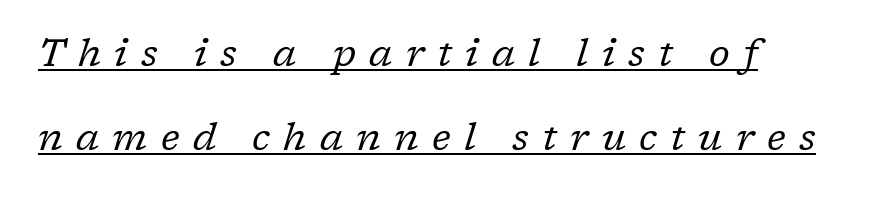
{"serif": "yes", "italic": "yes", "lean": "right", "slant_degrees": 17, "bold": "no", "weight": "regular", "width": "normal", "stroke_contrast": "low", "x_height": "medium", "monospaced": "no", "underline": "yes", "line_spacing": "loose", "line_spacing_ratio": 2.2, "letter_spacing": "wide", "letter_spacing_em": 0.35, "glyph_px": 38}
